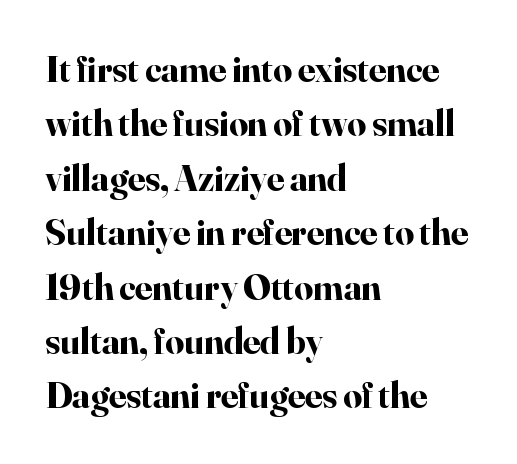
Q: Is the text bold? A: Yes.
Q: Is the text italic (slanted)? A: No, it is upright.
Q: Is the typeface a serif or a sans-serif typeface? A: Serif.
Q: Is the text underlined? A: No.
Q: How is the paragraph aligned? A: Left-aligned.
Q: Is the spacing between letters normal or unusually wide? A: Normal.
Q: Is the spacing between lines tight, normal or loose? A: Normal.
Q: Width (condensed, normal, or wide)? A: Normal.
Q: Stroke contrast? A: High.
Q: x-height? A: Small.
Q: Monospaced? A: No.
